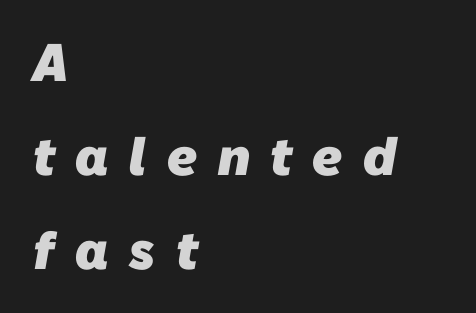
Q: Is the text bold? A: Yes.
Q: Is the typeface a serif or a sans-serif typeface? A: Sans-serif.
Q: Is the text underlined? A: No.
Q: How is the paragraph aligned? A: Left-aligned.
Q: Is the spacing between letters normal or unusually wide? A: Unusually wide.
Q: Width (condensed, normal, or wide)? A: Normal.
Q: Stroke contrast? A: Low.
Q: x-height? A: Medium.
Q: Monospaced? A: No.
